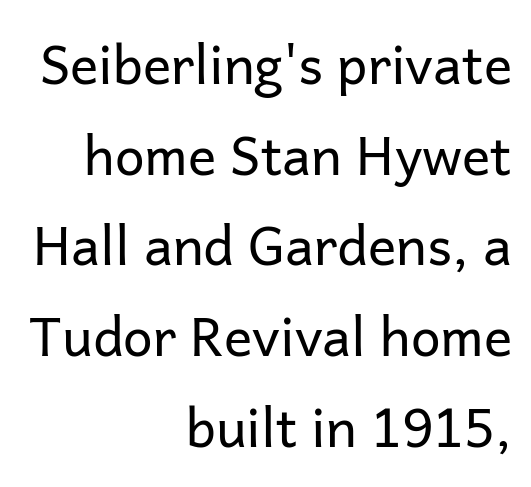
The image shows 53 px regular-weight sans-serif type, upright; set right-aligned, line spacing 1.71x, normal letter spacing, not underlined; low stroke contrast and a medium x-height.
